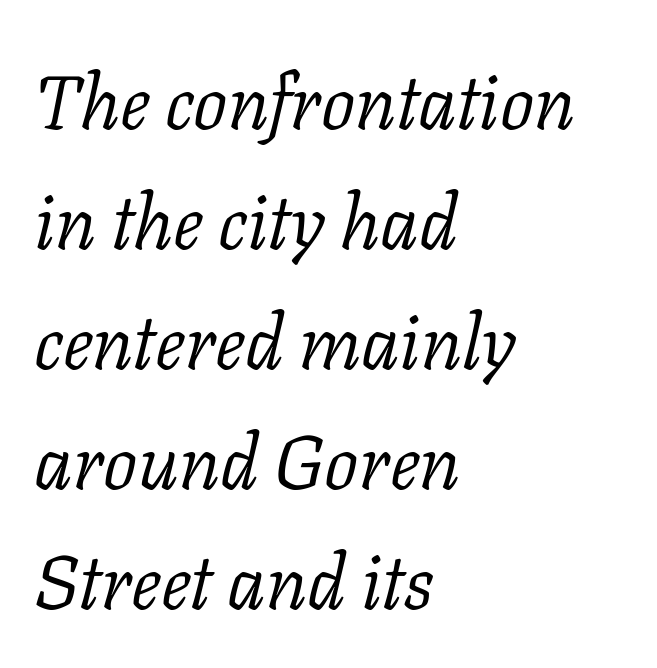
Q: Is the text bold? A: No.
Q: Is the text italic (slanted)? A: Yes, it leans right by about 11 degrees.
Q: Is the typeface a serif or a sans-serif typeface? A: Serif.
Q: Is the text underlined? A: No.
Q: How is the paragraph aligned? A: Left-aligned.
Q: Is the spacing between letters normal or unusually wide? A: Normal.
Q: Is the spacing between lines tight, normal or loose? A: Normal.
Q: Width (condensed, normal, or wide)? A: Normal.
Q: Stroke contrast? A: Low.
Q: x-height? A: Medium.
Q: Monospaced? A: No.
